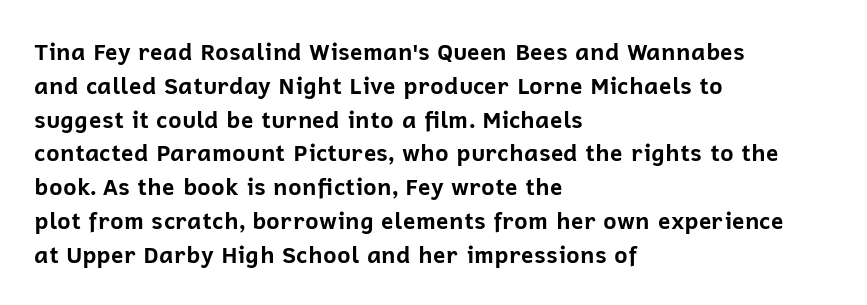
{"italic": "no", "bold": "yes", "underline": "no", "align": "left", "line_spacing": "normal", "line_spacing_ratio": 1.47, "letter_spacing": "normal", "letter_spacing_em": 0.0, "glyph_px": 23}
